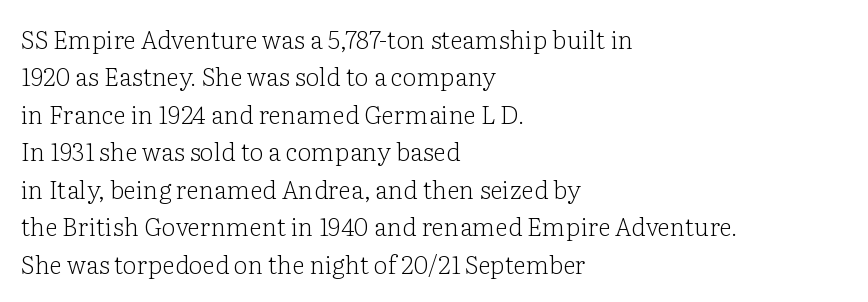
In CSS terms this would be text-align: left. Descenders are the only things crossing below the line. One glance says typical: line gaps are just what's usual. This is the regular roman posture of the typeface.
